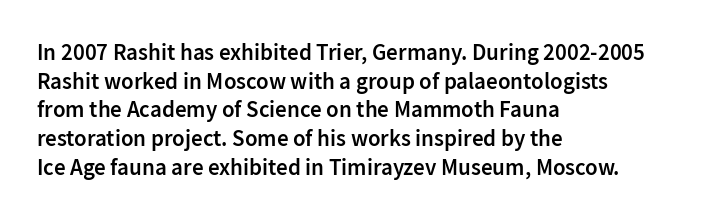
Q: Is the text bold? A: Semi-bold.
Q: Is the text italic (slanted)? A: No, it is upright.
Q: Is the text underlined? A: No.
Q: How is the paragraph aligned? A: Left-aligned.
Q: Is the spacing between letters normal or unusually wide? A: Normal.
Q: Is the spacing between lines tight, normal or loose? A: Normal.
